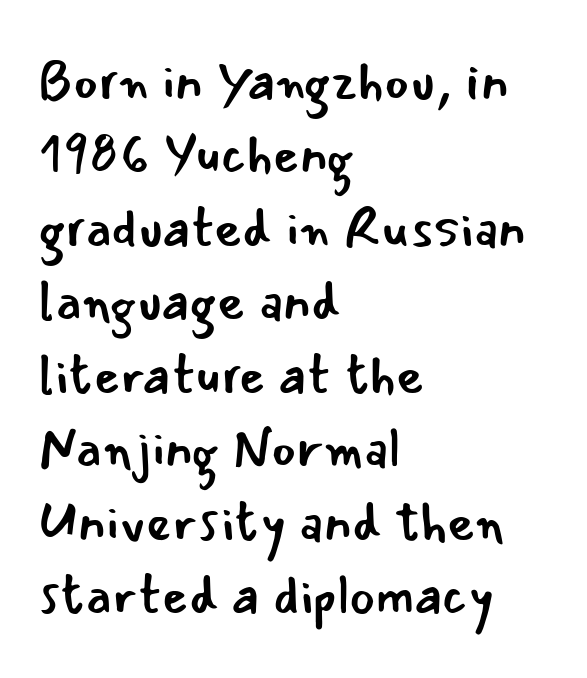
Q: Is the text bold? A: No.
Q: Is the text italic (slanted)? A: No, it is upright.
Q: Is the typeface a serif or a sans-serif typeface? A: Sans-serif.
Q: Is the text underlined? A: No.
Q: How is the paragraph aligned? A: Left-aligned.
Q: Is the spacing between letters normal or unusually wide? A: Normal.
Q: Is the spacing between lines tight, normal or loose? A: Normal.
Q: Width (condensed, normal, or wide)? A: Normal.
Q: Stroke contrast? A: Low.
Q: x-height? A: Small.
Q: Monospaced? A: No.
